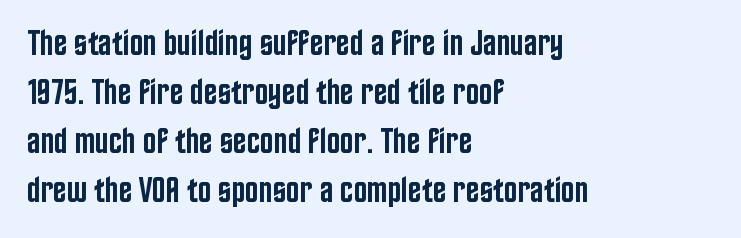
Q: Is the text bold? A: Semi-bold.
Q: Is the text italic (slanted)? A: No, it is upright.
Q: Is the typeface a serif or a sans-serif typeface? A: Sans-serif.
Q: Is the text underlined? A: No.
Q: How is the paragraph aligned? A: Left-aligned.
Q: Is the spacing between letters normal or unusually wide? A: Normal.
Q: Is the spacing between lines tight, normal or loose? A: Normal.
Q: Width (condensed, normal, or wide)? A: Condensed.
Q: Stroke contrast? A: Low.
Q: x-height? A: Large.
Q: Monospaced? A: No.
